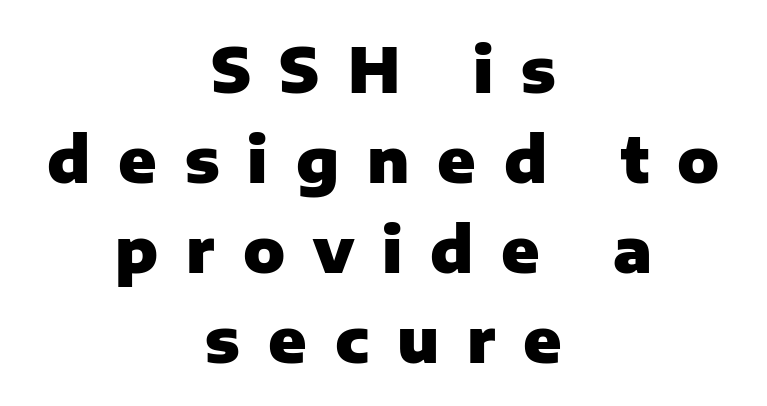
Nobody drew a line under any word here. Both edges are ragged and mirror each other, which tells us the setting is centered. The vertical gap from one line to the next is medium. Character widths vary here, with narrow letters taking less room than wide ones.
